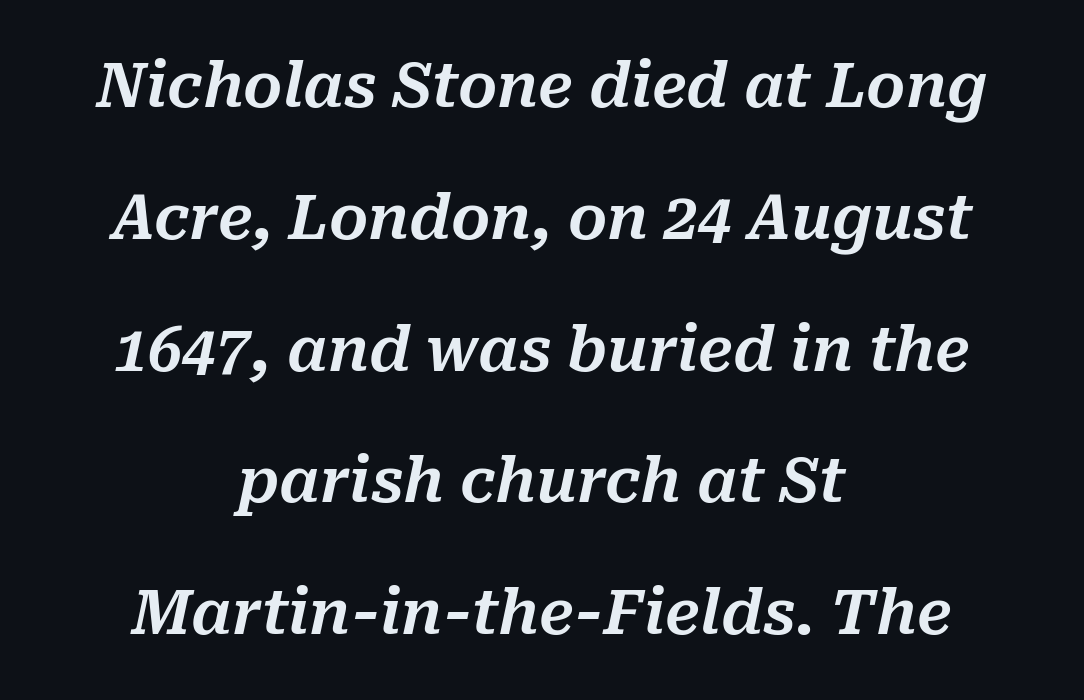
Q: Is the text italic (slanted)? A: Yes, it leans right by about 10 degrees.
Q: Is the text underlined? A: No.
Q: How is the paragraph aligned? A: Centered.
Q: Is the spacing between letters normal or unusually wide? A: Normal.
Q: Is the spacing between lines tight, normal or loose? A: Loose.
Q: Width (condensed, normal, or wide)? A: Normal.
Q: Stroke contrast? A: Medium.
Q: x-height? A: Medium.
Q: Monospaced? A: No.
